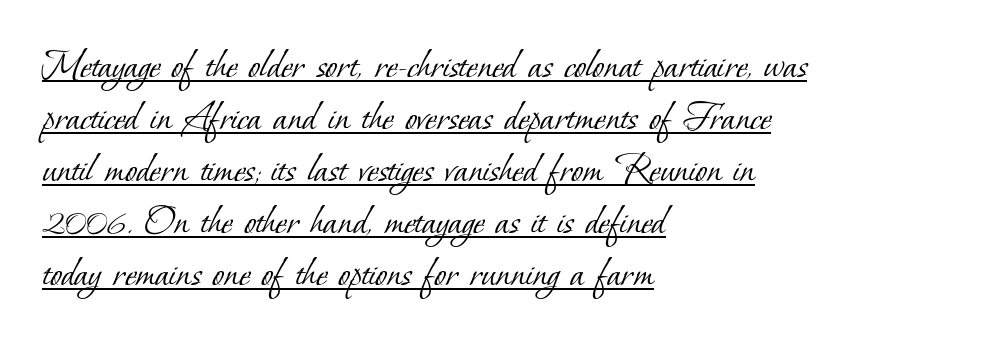
The letters carry serifs — small finishing strokes at the ends of their stems. These lines are rendered in a variable-pitch font. Does a line run under the words? Yes, clearly. Horizontal alignment here is leftward, the default for most running prose. Between one letter and the next there's only the usual sliver of space.
